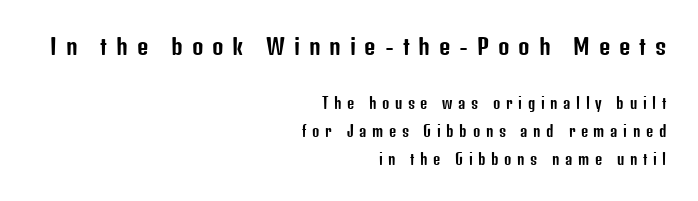
Q: Is the text italic (slanted)? A: No, it is upright.
Q: Is the text underlined? A: No.
Q: How is the paragraph aligned? A: Right-aligned.
Q: Is the spacing between letters normal or unusually wide? A: Unusually wide.
Q: Is the spacing between lines tight, normal or loose? A: Loose.
Q: Which block of text is set in a larger size, the first (top) or the second (bottom)? A: The first (top) one.
